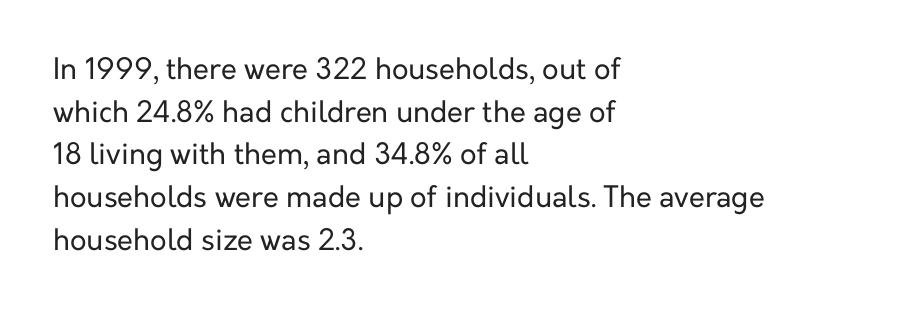
Q: Is the text bold? A: No.
Q: Is the text italic (slanted)? A: No, it is upright.
Q: Is the typeface a serif or a sans-serif typeface? A: Sans-serif.
Q: Is the text underlined? A: No.
Q: How is the paragraph aligned? A: Left-aligned.
Q: Is the spacing between letters normal or unusually wide? A: Normal.
Q: Is the spacing between lines tight, normal or loose? A: Normal.
Q: Width (condensed, normal, or wide)? A: Normal.
Q: Stroke contrast? A: Low.
Q: x-height? A: Medium.
Q: Monospaced? A: No.
